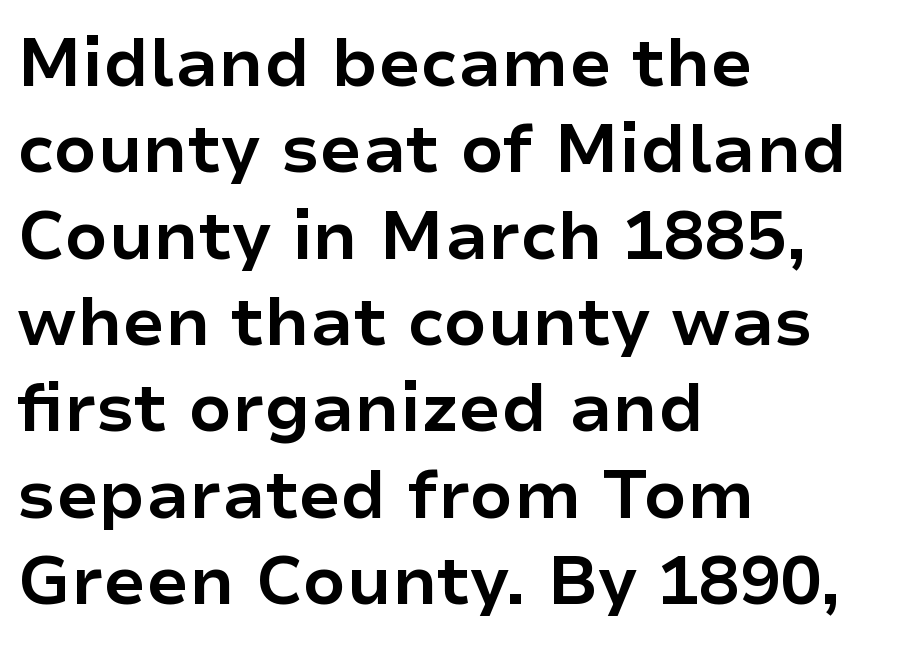
Q: Is the text bold? A: Yes.
Q: Is the text italic (slanted)? A: No, it is upright.
Q: Is the typeface a serif or a sans-serif typeface? A: Sans-serif.
Q: Is the text underlined? A: No.
Q: How is the paragraph aligned? A: Left-aligned.
Q: Is the spacing between letters normal or unusually wide? A: Normal.
Q: Is the spacing between lines tight, normal or loose? A: Normal.
Q: Width (condensed, normal, or wide)? A: Normal.
Q: Stroke contrast? A: Low.
Q: x-height? A: Medium.
Q: Monospaced? A: No.
